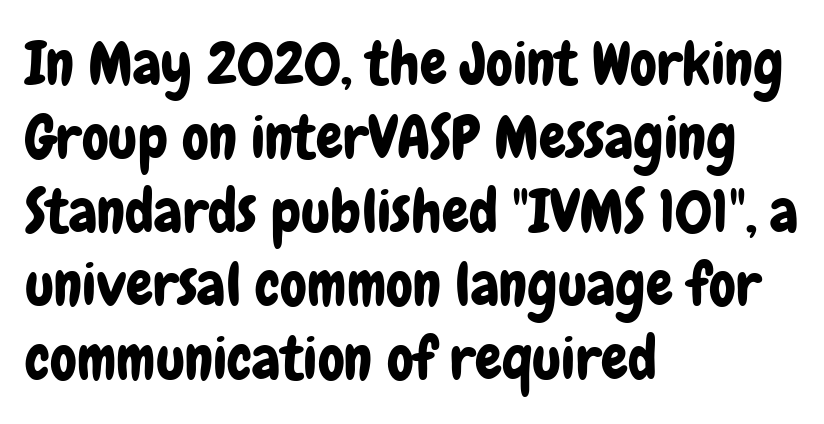
{"serif": "no", "italic": "no", "width": "condensed", "stroke_contrast": "low", "x_height": "medium", "monospaced": "no", "underline": "no", "align": "left", "line_spacing_ratio": 1.23, "letter_spacing": "normal", "letter_spacing_em": 0.0, "glyph_px": 60}
